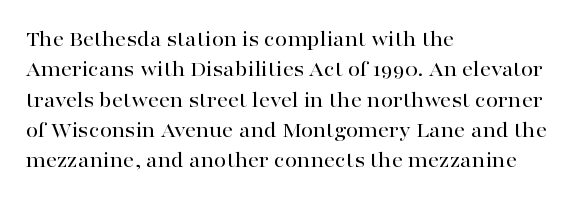
The image shows 22 px text type, upright; set left-aligned, normal line spacing (1.38x), normal letter spacing, not underlined.
